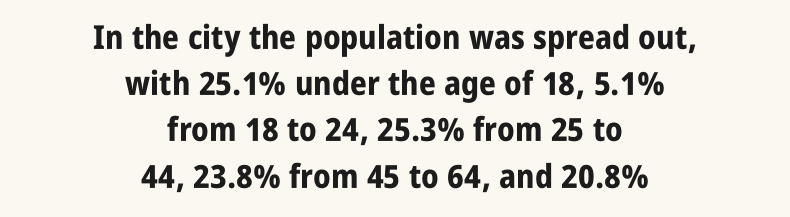
{"serif": "no", "italic": "no", "bold": "yes", "weight": "bold", "width": "condensed", "stroke_contrast": "low", "x_height": "large", "monospaced": "no", "underline": "no", "align": "center", "line_spacing": "normal", "line_spacing_ratio": 1.4, "letter_spacing": "normal", "letter_spacing_em": 0.0, "glyph_px": 33}
